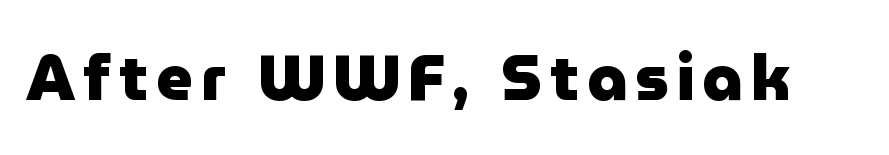
{"serif": "no", "italic": "no", "bold": "yes", "weight": "heavy", "width": "normal", "stroke_contrast": "low", "x_height": "medium", "monospaced": "no", "underline": "no", "glyph_px": 64}
